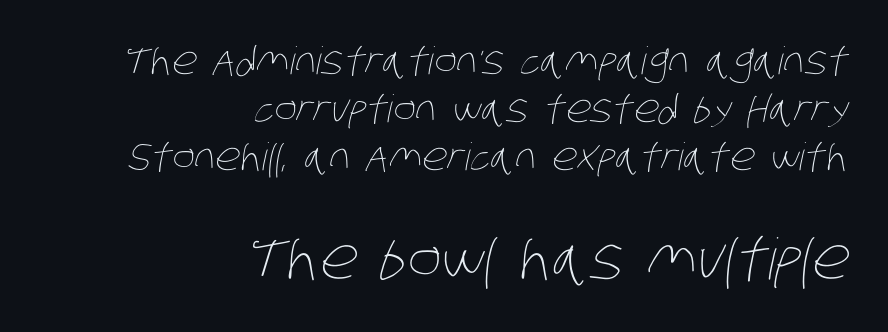
Q: Is the text bold? A: No.
Q: Is the text underlined? A: No.
Q: How is the paragraph aligned? A: Right-aligned.
Q: Is the spacing between letters normal or unusually wide? A: Normal.
Q: Is the spacing between lines tight, normal or loose? A: Normal.
Q: Which block of text is set in a larger size, the first (top) or the second (bottom)? A: The second (bottom) one.
Q: Width (condensed, normal, or wide)? A: Condensed.
Q: Stroke contrast? A: Low.
Q: x-height? A: Large.
Q: Monospaced? A: No.
